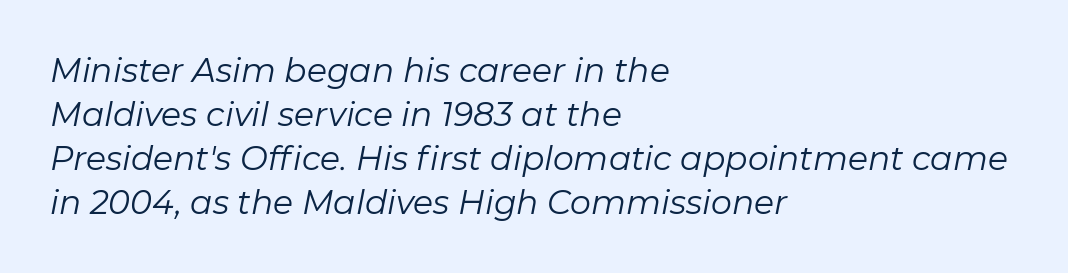
Q: Is the text bold? A: No.
Q: Is the text italic (slanted)? A: Yes, it leans right by about 11 degrees.
Q: Is the text underlined? A: No.
Q: How is the paragraph aligned? A: Left-aligned.
Q: Is the spacing between letters normal or unusually wide? A: Normal.
Q: Is the spacing between lines tight, normal or loose? A: Normal.
Q: Width (condensed, normal, or wide)? A: Normal.
Q: Stroke contrast? A: Low.
Q: x-height? A: Medium.
Q: Monospaced? A: No.
